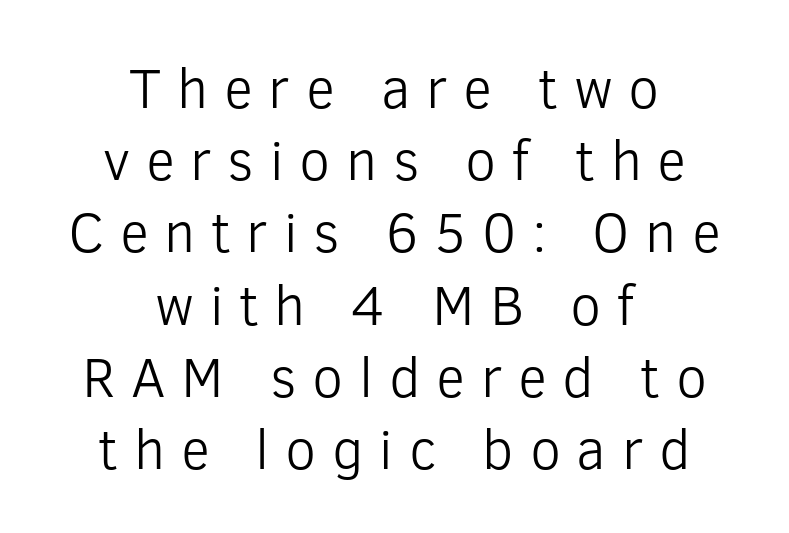
Q: Is the text bold? A: No.
Q: Is the text italic (slanted)? A: No, it is upright.
Q: Is the typeface a serif or a sans-serif typeface? A: Sans-serif.
Q: Is the text underlined? A: No.
Q: How is the paragraph aligned? A: Centered.
Q: Is the spacing between letters normal or unusually wide? A: Unusually wide.
Q: Is the spacing between lines tight, normal or loose? A: Normal.
Q: Width (condensed, normal, or wide)? A: Normal.
Q: Stroke contrast? A: Low.
Q: x-height? A: Medium.
Q: Monospaced? A: No.
